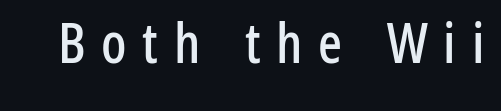
{"serif": "no", "italic": "no", "width": "condensed", "stroke_contrast": "low", "x_height": "medium", "monospaced": "no", "underline": "no", "letter_spacing": "wide", "letter_spacing_em": 0.28, "glyph_px": 56}
